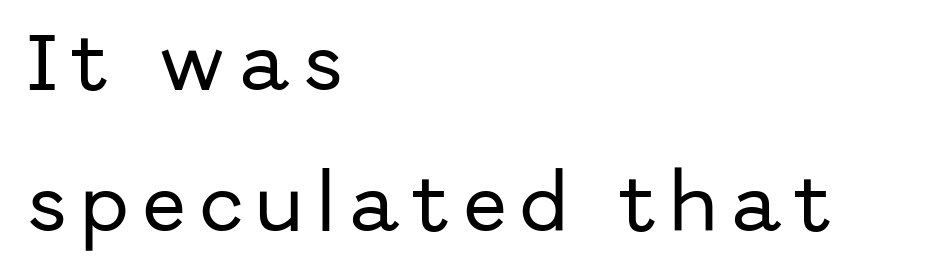
Q: Is the text italic (slanted)? A: No, it is upright.
Q: Is the typeface a serif or a sans-serif typeface? A: Sans-serif.
Q: Is the text underlined? A: No.
Q: How is the paragraph aligned? A: Left-aligned.
Q: Is the spacing between letters normal or unusually wide? A: Unusually wide.
Q: Is the spacing between lines tight, normal or loose? A: Loose.
Q: Width (condensed, normal, or wide)? A: Normal.
Q: Stroke contrast? A: Low.
Q: x-height? A: Medium.
Q: Monospaced? A: No.
